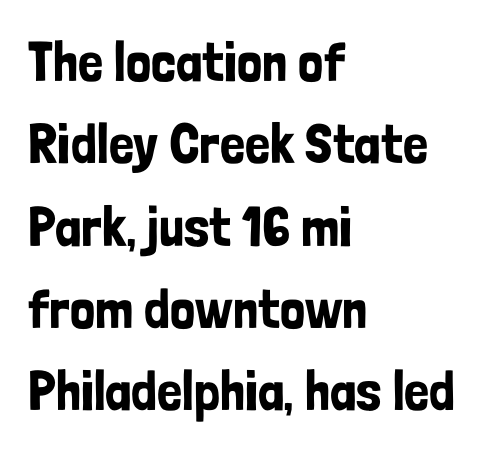
The image shows 56 px condensed sans-serif type, upright; set left-aligned, normal line spacing (1.47x), normal letter spacing, not underlined; low stroke contrast and a medium x-height.
